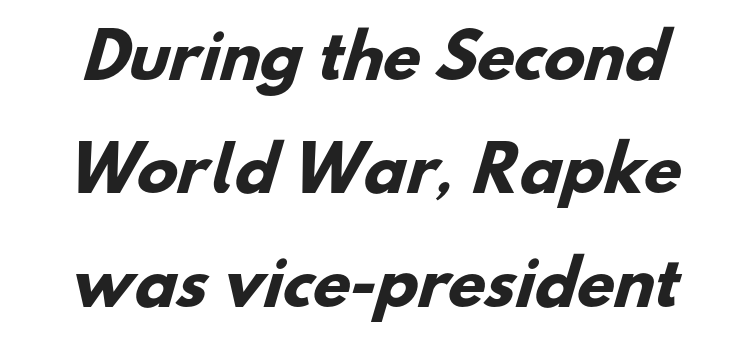
{"serif": "no", "bold": "yes", "weight": "heavy", "width": "normal", "stroke_contrast": "low", "x_height": "small", "monospaced": "no", "underline": "no", "line_spacing_ratio": 1.86, "letter_spacing": "normal", "letter_spacing_em": 0.0, "glyph_px": 61}
